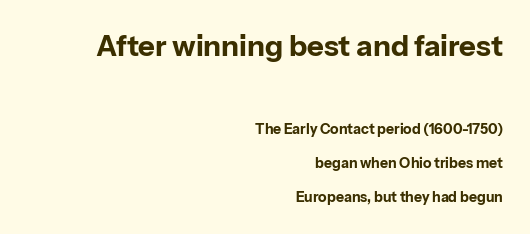
The image shows 29 px bold sans-serif type, upright; set right-aligned, loose line spacing (2.42x), normal letter spacing, not underlined; the first (top) block is 2.07x larger; low stroke contrast and a medium x-height.
